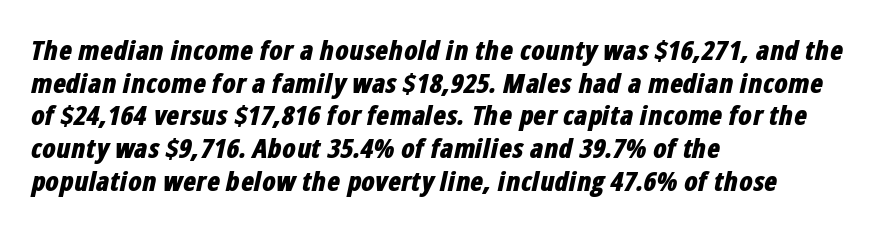
{"italic": "yes", "lean": "right", "slant_degrees": 12, "bold": "yes", "underline": "no", "align": "left", "line_spacing_ratio": 1.21, "letter_spacing": "normal", "letter_spacing_em": 0.0, "glyph_px": 27}
